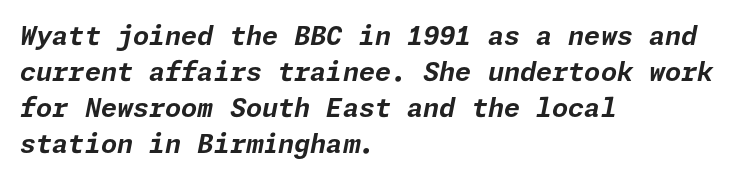
Q: Is the text bold? A: Yes.
Q: Is the text italic (slanted)? A: Yes, it leans right by about 11 degrees.
Q: Is the text underlined? A: No.
Q: How is the paragraph aligned? A: Left-aligned.
Q: Is the spacing between letters normal or unusually wide? A: Normal.
Q: Is the spacing between lines tight, normal or loose? A: Normal.
